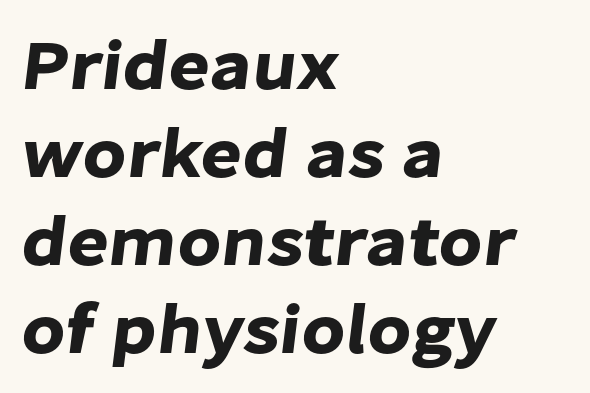
The image shows 71 px sans-serif type; set left-aligned, line spacing 1.24x, normal letter spacing, not underlined; low stroke contrast and a medium x-height.
